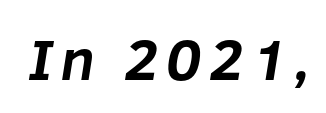
The image shows 58 px bold sans-serif type; set not underlined; low stroke contrast and a medium x-height.
